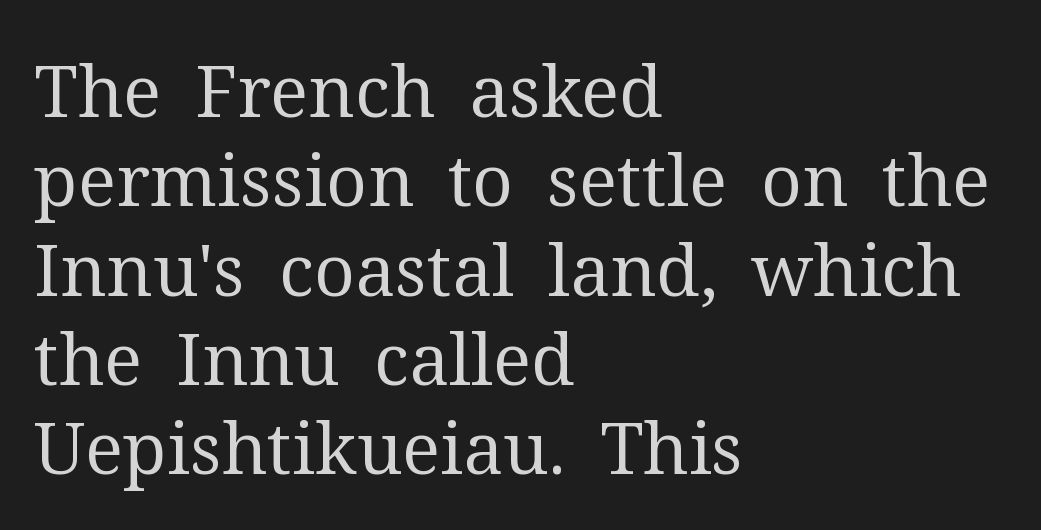
{"serif": "yes", "italic": "no", "bold": "no", "weight": "regular", "width": "normal", "stroke_contrast": "medium", "x_height": "medium", "monospaced": "no", "underline": "no", "align": "left", "line_spacing_ratio": 1.24, "letter_spacing": "normal", "letter_spacing_em": 0.0, "glyph_px": 72}
